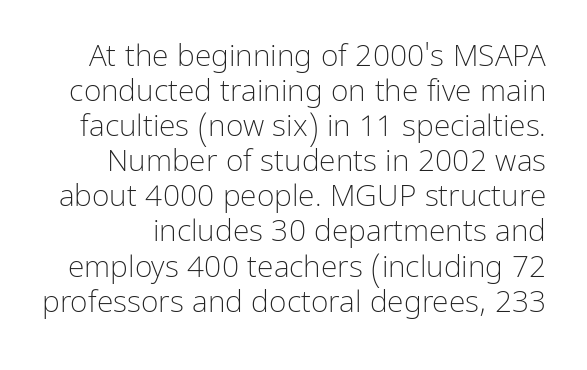
{"serif": "no", "italic": "no", "bold": "no", "weight": "light", "width": "normal", "stroke_contrast": "low", "x_height": "medium", "monospaced": "no", "underline": "no", "line_spacing_ratio": 1.17, "letter_spacing": "normal", "letter_spacing_em": 0.0, "glyph_px": 30}
